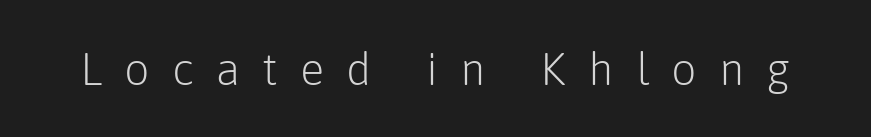
The image shows 45 px light sans-serif type, upright; set unusually wide letter spacing (+0.49 em), not underlined; low stroke contrast and a medium x-height.
